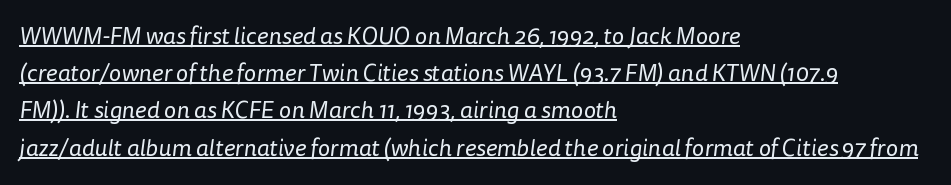
The image shows 24 px text type; set left-aligned, normal line spacing (1.55x), normal letter spacing, underlined.
